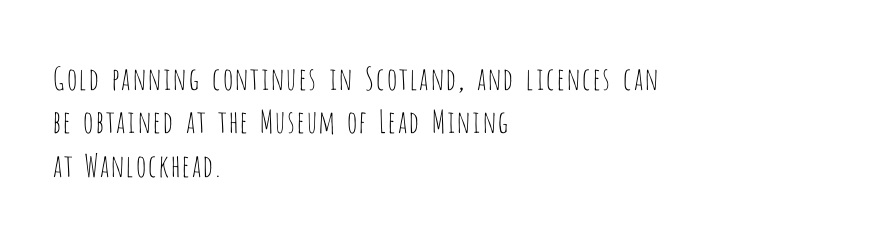
Q: Is the text bold? A: No.
Q: Is the text italic (slanted)? A: No, it is upright.
Q: Is the typeface a serif or a sans-serif typeface? A: Sans-serif.
Q: Is the text underlined? A: No.
Q: How is the paragraph aligned? A: Left-aligned.
Q: Is the spacing between letters normal or unusually wide? A: Normal.
Q: Is the spacing between lines tight, normal or loose? A: Normal.
Q: Width (condensed, normal, or wide)? A: Condensed.
Q: Stroke contrast? A: Low.
Q: x-height? A: Large.
Q: Monospaced? A: No.
